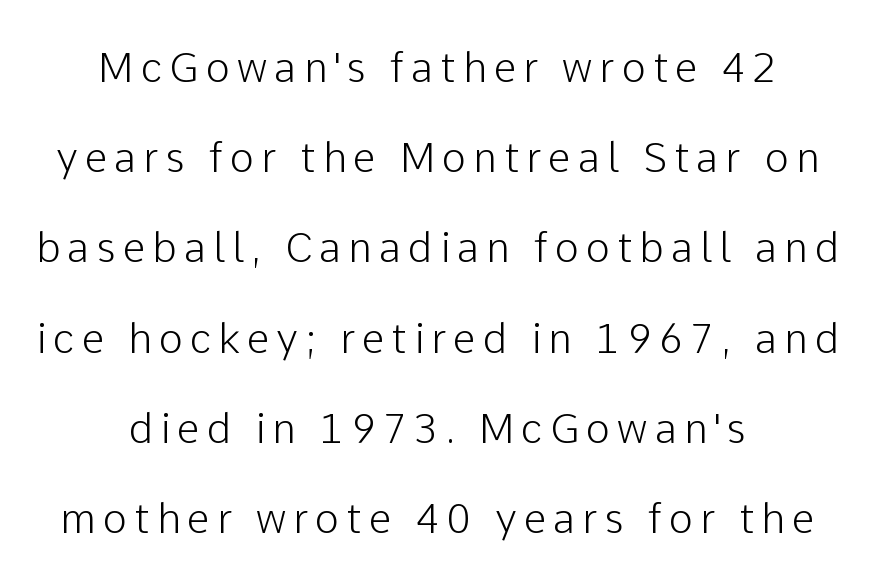
Q: Is the text italic (slanted)? A: No, it is upright.
Q: Is the typeface a serif or a sans-serif typeface? A: Sans-serif.
Q: Is the text underlined? A: No.
Q: How is the paragraph aligned? A: Centered.
Q: Is the spacing between lines tight, normal or loose? A: Loose.
Q: Width (condensed, normal, or wide)? A: Normal.
Q: Stroke contrast? A: Low.
Q: x-height? A: Medium.
Q: Monospaced? A: No.
